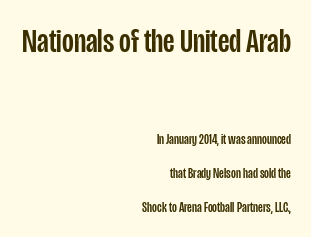
The image shows 34 px condensed sans-serif type, upright; set right-aligned, loose line spacing (2.44x), normal letter spacing, not underlined; the first (top) block is 2.43x larger; low stroke contrast and a large x-height.
